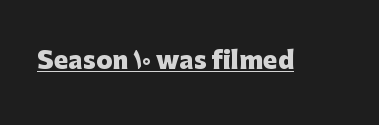
Q: Is the text bold? A: Yes.
Q: Is the text italic (slanted)? A: No, it is upright.
Q: Is the text underlined? A: Yes.
Q: Is the spacing between letters normal or unusually wide? A: Normal.
